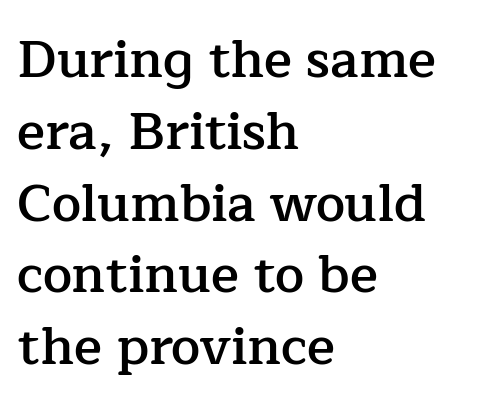
{"serif": "yes", "italic": "no", "bold": "semi", "weight": "semibold", "width": "normal", "stroke_contrast": "low", "x_height": "medium", "monospaced": "no", "underline": "no", "align": "left", "line_spacing": "normal", "line_spacing_ratio": 1.38, "letter_spacing": "normal", "letter_spacing_em": 0.0, "glyph_px": 52}
